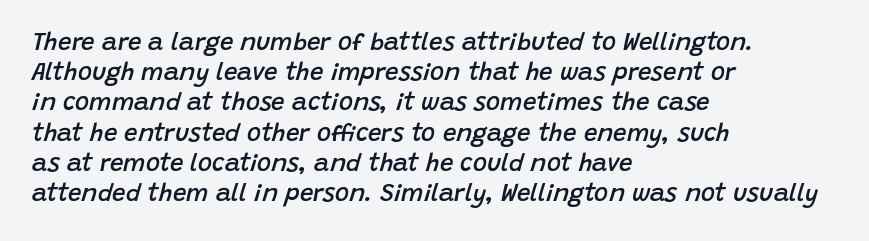
{"italic": "yes", "lean": "right", "slant_degrees": 15, "bold": "semi", "underline": "no", "align": "left", "line_spacing": "normal", "line_spacing_ratio": 1.26, "letter_spacing": "normal", "letter_spacing_em": 0.0, "glyph_px": 24}
